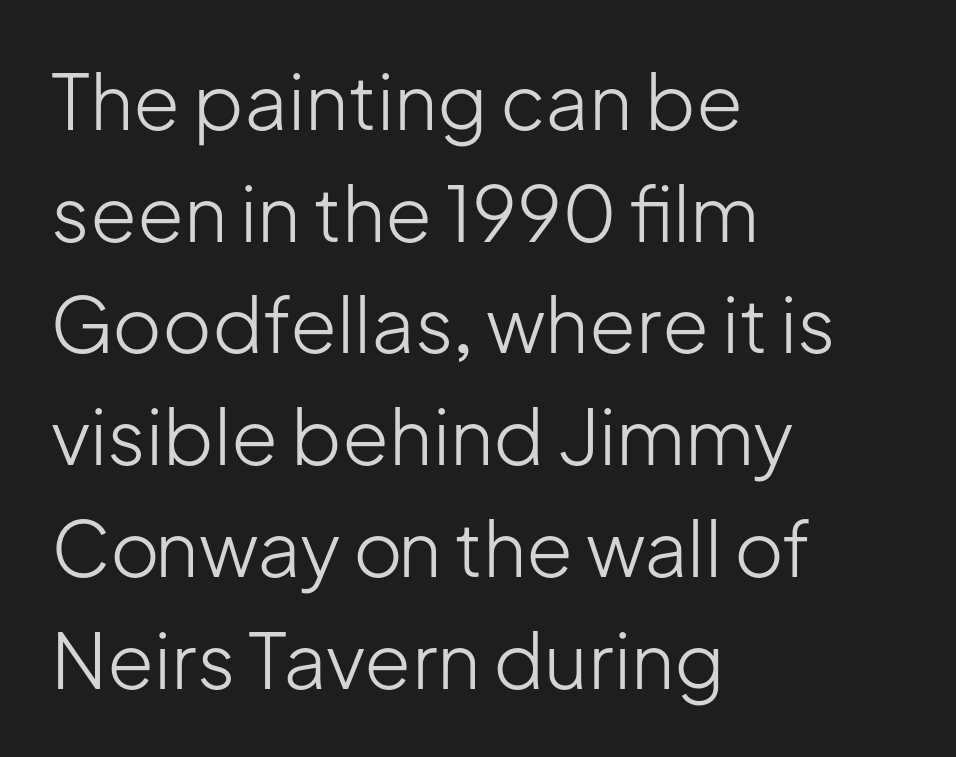
Q: Is the text bold? A: No.
Q: Is the text italic (slanted)? A: No, it is upright.
Q: Is the typeface a serif or a sans-serif typeface? A: Sans-serif.
Q: Is the text underlined? A: No.
Q: How is the paragraph aligned? A: Left-aligned.
Q: Is the spacing between letters normal or unusually wide? A: Normal.
Q: Is the spacing between lines tight, normal or loose? A: Normal.
Q: Width (condensed, normal, or wide)? A: Normal.
Q: Stroke contrast? A: Low.
Q: x-height? A: Medium.
Q: Monospaced? A: No.
